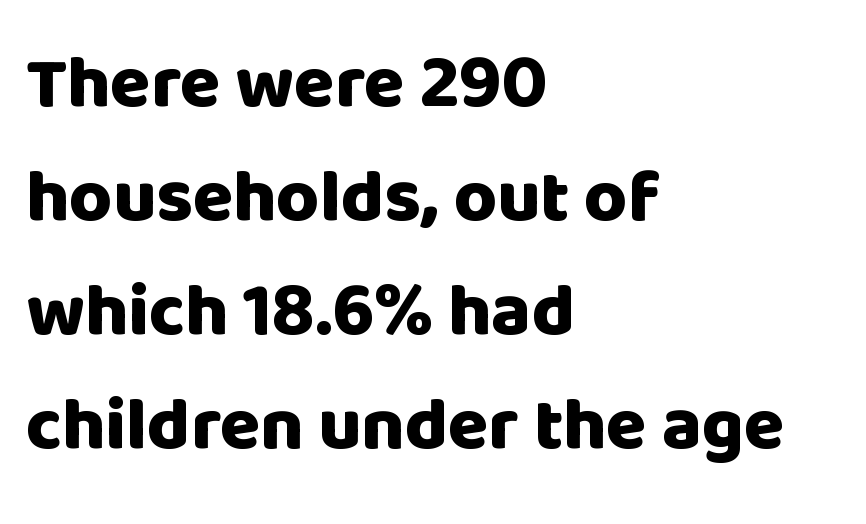
The lines in this sample share a left origin and differ only in where they stop. Whoever set this chose a conventional vertical rhythm. Heavy, bold letterforms. Anything drawn beneath the words? Only blank space. In terms of letterspacing, this is plain default setting.
